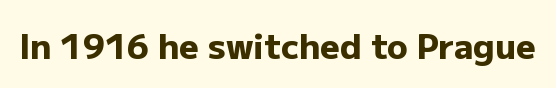
The type sits square on the baseline with zero lean. The face used here has the dense, thick strokes of a bold. Descenders hang freely into open space. The passage shown has conventional tracking throughout. The type family on display is of the sans-serif kind. Think of a printed novel: that variable character pitch is what you see here.
